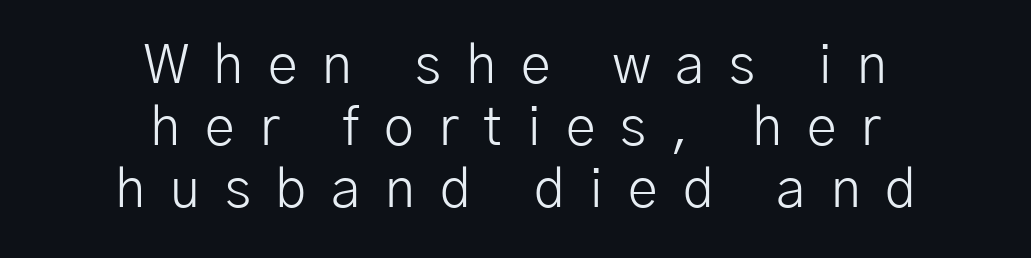
{"serif": "no", "italic": "no", "bold": "no", "weight": "light", "width": "normal", "stroke_contrast": "low", "x_height": "medium", "monospaced": "no", "underline": "no", "align": "center", "line_spacing": "tight", "line_spacing_ratio": 1.15, "letter_spacing": "wide", "letter_spacing_em": 0.46, "glyph_px": 54}
